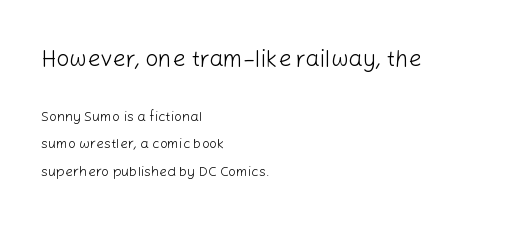
Q: Is the text bold? A: No.
Q: Is the text italic (slanted)? A: No, it is upright.
Q: Is the text underlined? A: No.
Q: How is the paragraph aligned? A: Left-aligned.
Q: Is the spacing between letters normal or unusually wide? A: Normal.
Q: Is the spacing between lines tight, normal or loose? A: Loose.
Q: Which block of text is set in a larger size, the first (top) or the second (bottom)? A: The first (top) one.
